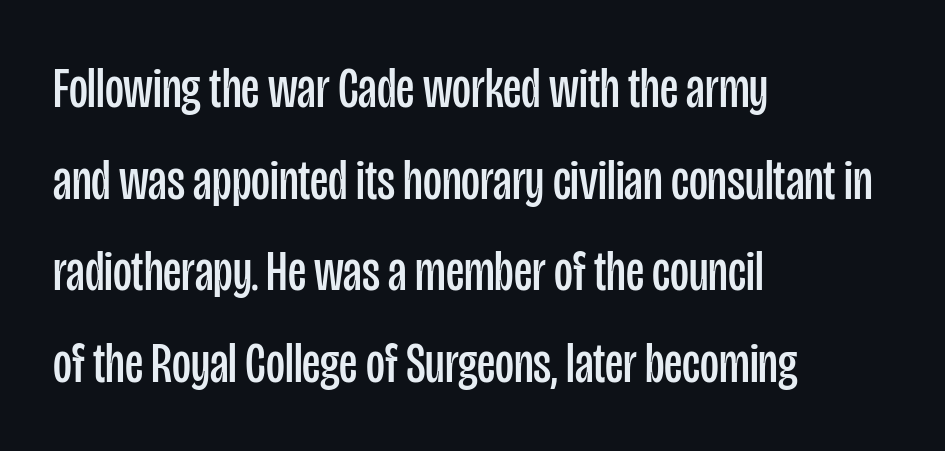
{"serif": "no", "italic": "no", "bold": "no", "weight": "regular", "width": "condensed", "stroke_contrast": "low", "x_height": "large", "monospaced": "no", "underline": "no", "align": "left", "line_spacing": "normal", "line_spacing_ratio": 1.58, "letter_spacing": "normal", "letter_spacing_em": 0.0, "glyph_px": 58}
